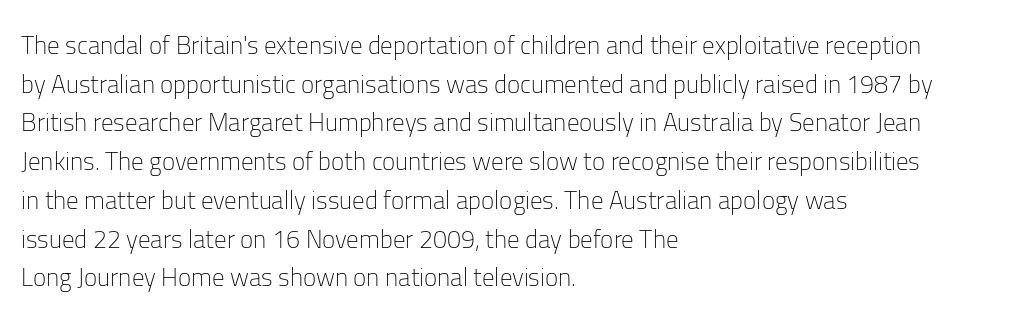
Notice how descenders clear the ascenders below comfortably — that's standard leading. Posture: vertical. Letter spacing: default. This rendering uses left alignment, leaving the right contour irregular.
